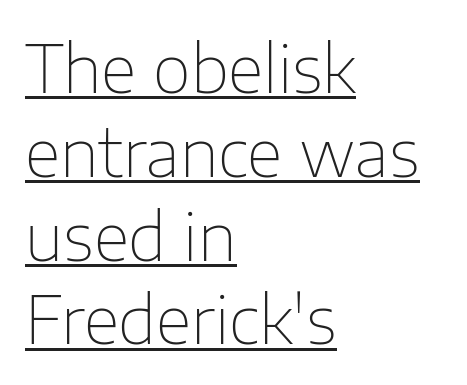
Horizontally, the lines are justified to the leading edge only. Is there any slant? The stems are plumb. Examine the stroke ends and you'll find no serifs. Leading: standard. Characters follow at the spacing the type designer built in. Think standard paragraph weight, or any step lighter than that.
